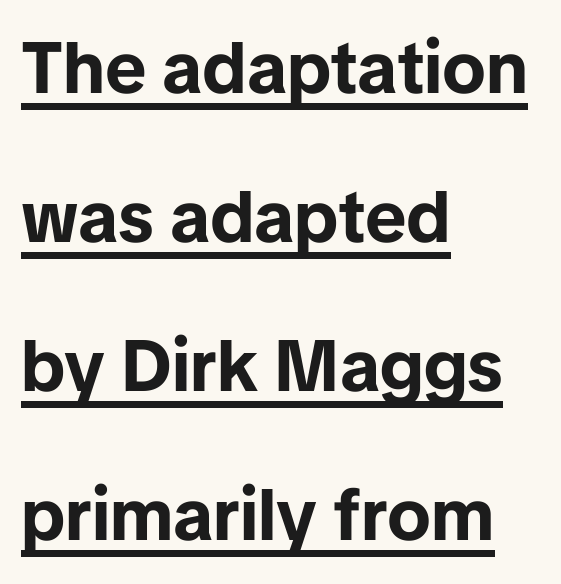
{"serif": "no", "italic": "no", "bold": "yes", "weight": "bold", "width": "normal", "stroke_contrast": "low", "x_height": "medium", "monospaced": "no", "underline": "yes", "align": "left", "line_spacing": "loose", "line_spacing_ratio": 2.07, "letter_spacing": "normal", "letter_spacing_em": 0.0, "glyph_px": 72}
